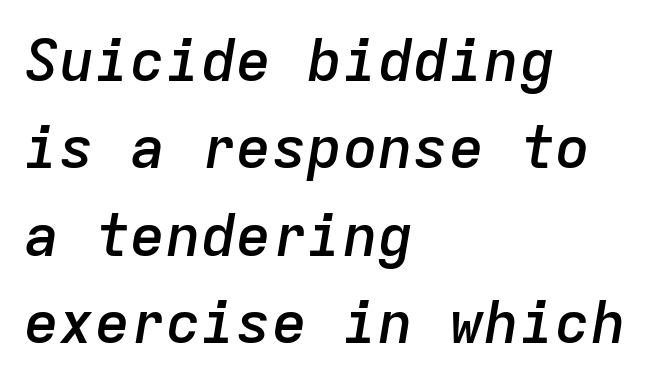
{"italic": "yes", "lean": "right", "slant_degrees": 9, "bold": "semi", "weight": "semibold", "width": "normal", "stroke_contrast": "low", "x_height": "medium", "monospaced": "yes", "underline": "no", "align": "left", "line_spacing": "normal", "line_spacing_ratio": 1.48, "letter_spacing": "normal", "letter_spacing_em": 0.0, "glyph_px": 59}
